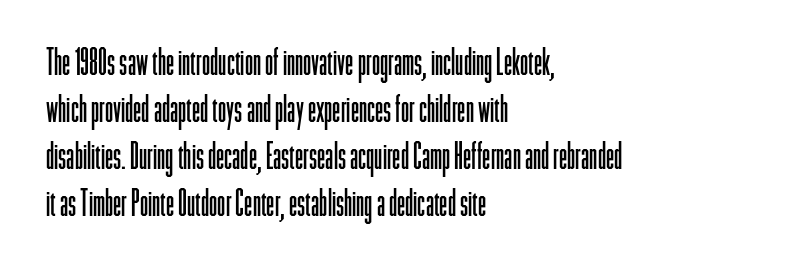
Q: Is the text bold? A: No.
Q: Is the text italic (slanted)? A: No, it is upright.
Q: Is the typeface a serif or a sans-serif typeface? A: Sans-serif.
Q: Is the text underlined? A: No.
Q: How is the paragraph aligned? A: Left-aligned.
Q: Is the spacing between letters normal or unusually wide? A: Normal.
Q: Is the spacing between lines tight, normal or loose? A: Normal.
Q: Width (condensed, normal, or wide)? A: Condensed.
Q: Stroke contrast? A: Low.
Q: x-height? A: Medium.
Q: Monospaced? A: No.
